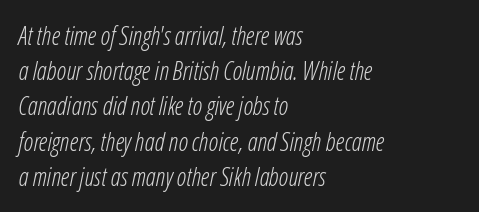
The image shows 25 px text type, italic (leaning right); set left-aligned, normal line spacing (1.41x), normal letter spacing, not underlined.
